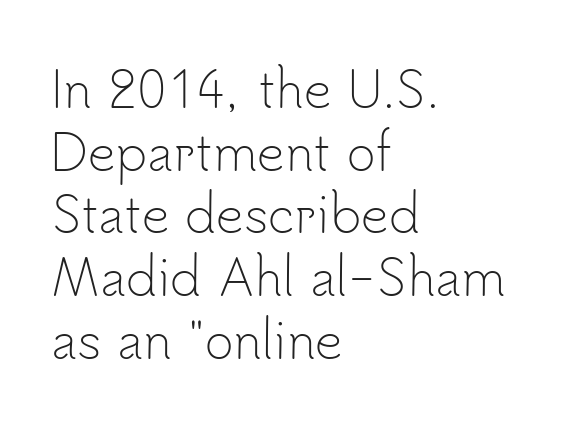
Q: Is the text bold? A: No.
Q: Is the text italic (slanted)? A: No, it is upright.
Q: Is the typeface a serif or a sans-serif typeface? A: Sans-serif.
Q: Is the text underlined? A: No.
Q: How is the paragraph aligned? A: Left-aligned.
Q: Is the spacing between letters normal or unusually wide? A: Normal.
Q: Is the spacing between lines tight, normal or loose? A: Normal.
Q: Width (condensed, normal, or wide)? A: Normal.
Q: Stroke contrast? A: Low.
Q: x-height? A: Small.
Q: Monospaced? A: No.
